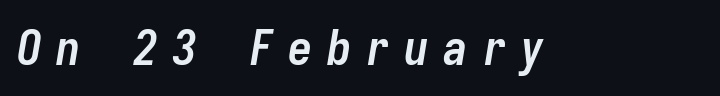
{"italic": "yes", "lean": "right", "slant_degrees": 9, "bold": "yes", "weight": "semibold", "width": "condensed", "stroke_contrast": "low", "x_height": "medium", "monospaced": "yes", "underline": "no", "letter_spacing": "wide", "letter_spacing_em": 0.29, "glyph_px": 49}
